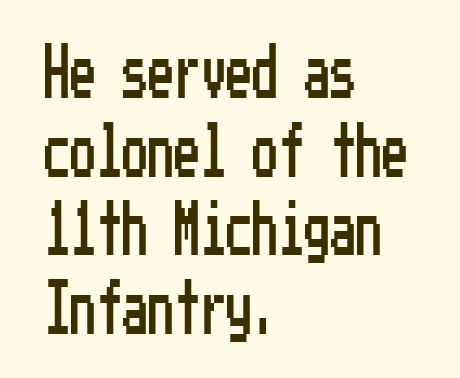
The image shows 52 px condensed sans-serif type, upright; set left-aligned, normal line spacing (1.51x), normal letter spacing, not underlined; low stroke contrast and a medium x-height.
